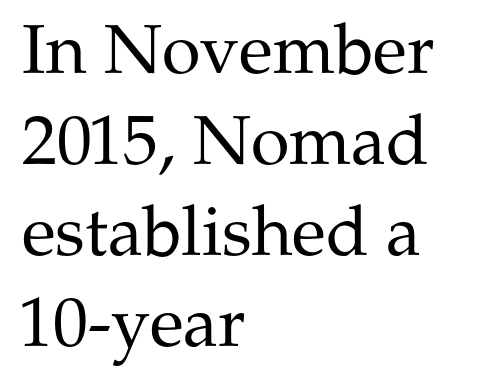
Is there any slant? The stems are plumb. The strip under each line holds only bare page. The designer left line spacing at the default. The setting favours the left margin, as ordinary paragraphs usually do.
